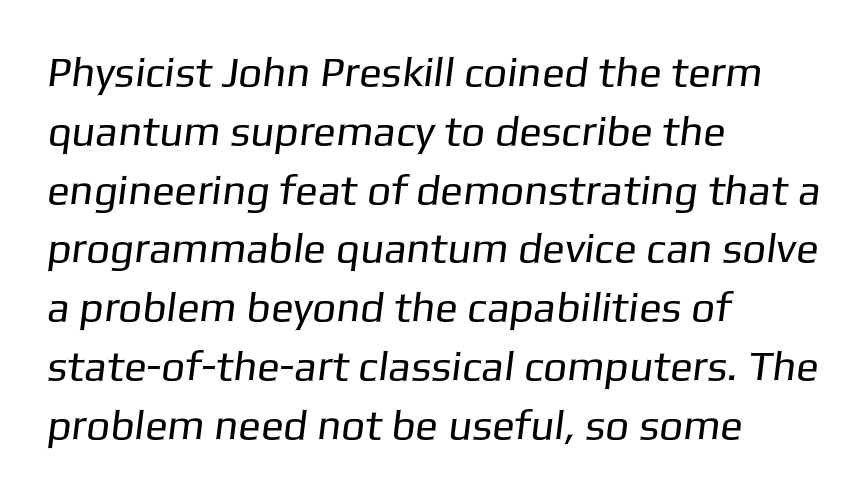
Q: Is the text bold? A: No.
Q: Is the typeface a serif or a sans-serif typeface? A: Sans-serif.
Q: Is the text underlined? A: No.
Q: How is the paragraph aligned? A: Left-aligned.
Q: Is the spacing between letters normal or unusually wide? A: Normal.
Q: Is the spacing between lines tight, normal or loose? A: Normal.
Q: Width (condensed, normal, or wide)? A: Normal.
Q: Stroke contrast? A: Low.
Q: x-height? A: Medium.
Q: Monospaced? A: No.
